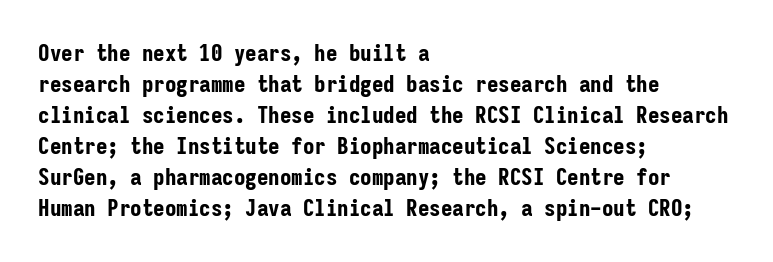
Q: Is the text bold? A: Yes.
Q: Is the text italic (slanted)? A: No, it is upright.
Q: Is the text underlined? A: No.
Q: How is the paragraph aligned? A: Left-aligned.
Q: Is the spacing between letters normal or unusually wide? A: Normal.
Q: Is the spacing between lines tight, normal or loose? A: Normal.
